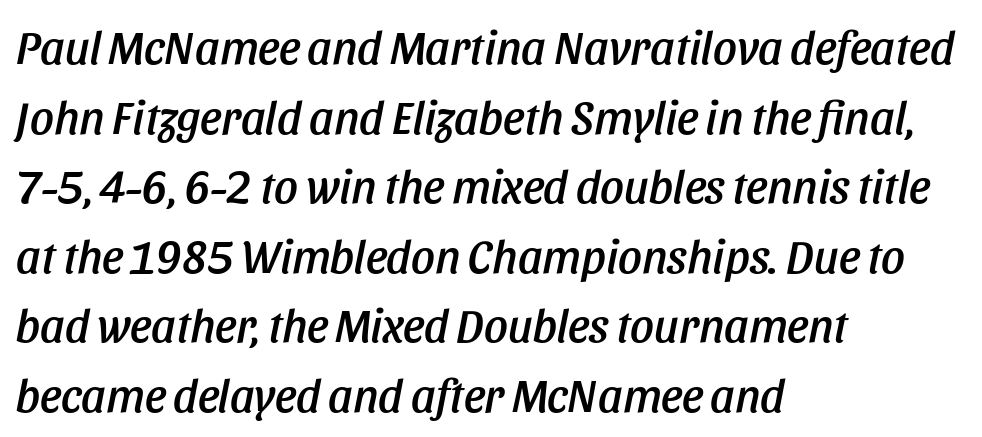
The image shows 47 px condensed type, italic (leaning right); set left-aligned, normal line spacing (1.48x), normal letter spacing, not underlined; low stroke contrast and a large x-height.
